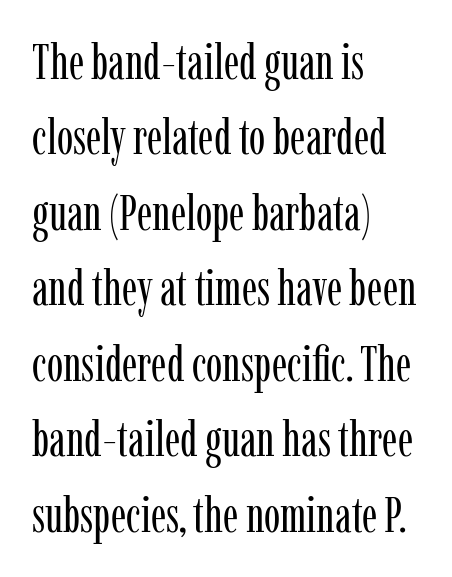
{"serif": "yes", "italic": "no", "bold": "no", "weight": "regular", "width": "condensed", "stroke_contrast": "low", "x_height": "medium", "monospaced": "no", "underline": "no", "align": "left", "line_spacing": "normal", "line_spacing_ratio": 1.54, "letter_spacing": "normal", "letter_spacing_em": 0.0, "glyph_px": 49}
